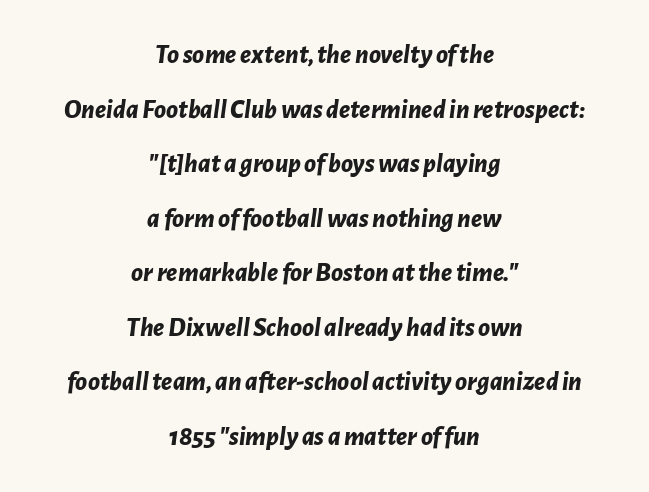
{"italic": "yes", "lean": "right", "slant_degrees": 7, "bold": "yes", "underline": "no", "align": "center", "line_spacing": "loose", "line_spacing_ratio": 2.02, "letter_spacing": "normal", "letter_spacing_em": 0.0, "glyph_px": 27}
